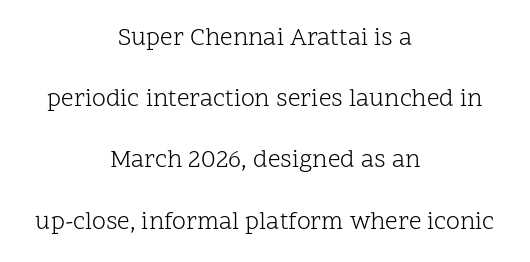
The image shows 25 px text type, upright; set centered, loose line spacing (2.45x), normal letter spacing, not underlined.
